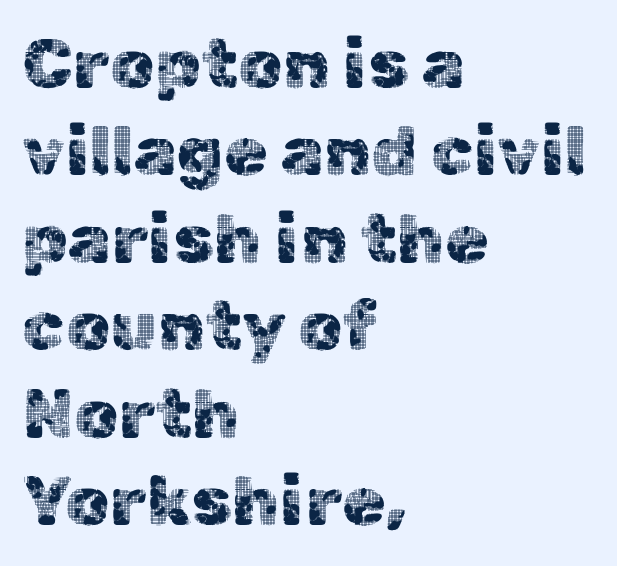
The image shows 70 px sans-serif type, upright; set left-aligned, normal line spacing (1.25x), normal letter spacing, not underlined; a medium x-height.
